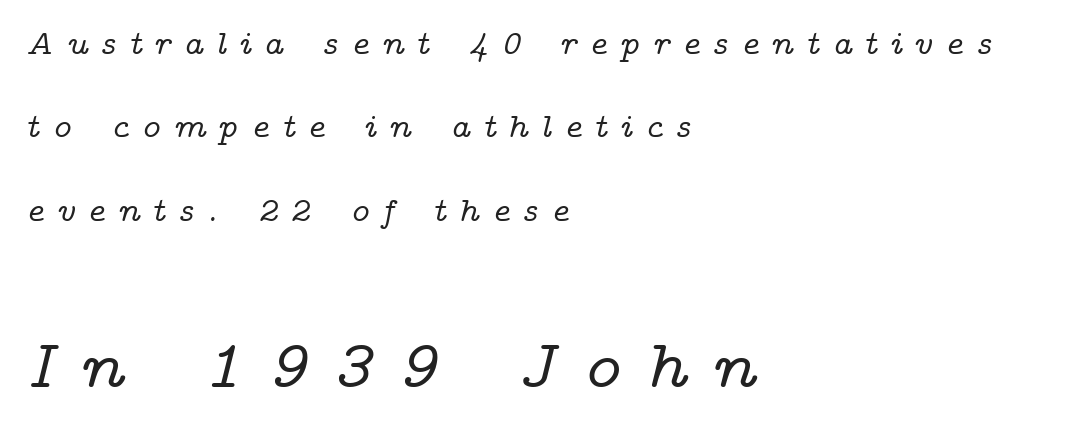
This is serif lettering, the kind often seen in printed books. Each line starts at the same left margin while the right side varies. The passage shown is not underscored anywhere. Compared with typical paragraphs, the rows here are farther apart. There is plenty of visible air inserted between adjacent glyphs.
